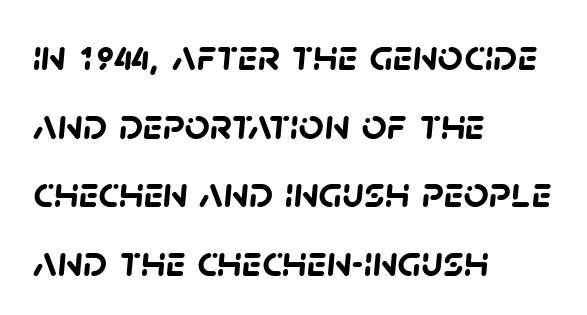
All the whitespace from short lines collects on the right. Underlining? Definitely not there. The passage shown is typed in a proportional face where columns would drift. Set as a true bold cut, around the 700 mark. Inter-character spacing is left at the font's built-in metrics.
